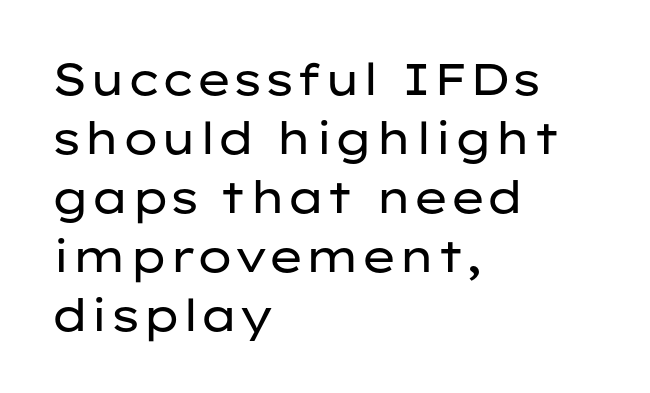
Q: Is the text bold? A: No.
Q: Is the text italic (slanted)? A: No, it is upright.
Q: Is the typeface a serif or a sans-serif typeface? A: Sans-serif.
Q: Is the text underlined? A: No.
Q: How is the paragraph aligned? A: Left-aligned.
Q: Is the spacing between letters normal or unusually wide? A: Normal.
Q: Is the spacing between lines tight, normal or loose? A: Normal.
Q: Width (condensed, normal, or wide)? A: Wide.
Q: Stroke contrast? A: Low.
Q: x-height? A: Medium.
Q: Monospaced? A: No.
